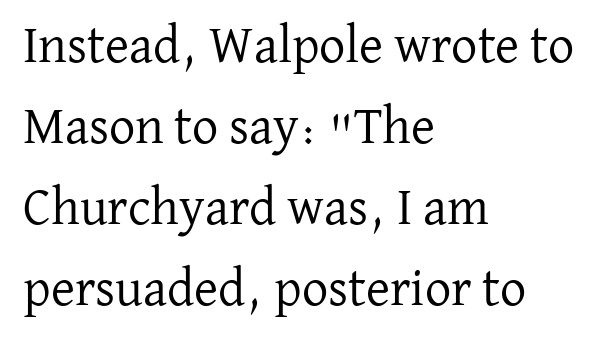
{"serif": "yes", "italic": "no", "bold": "no", "weight": "regular", "width": "normal", "stroke_contrast": "low", "x_height": "medium", "monospaced": "no", "underline": "no", "align": "left", "line_spacing": "normal", "line_spacing_ratio": 1.56, "letter_spacing": "normal", "letter_spacing_em": 0.0, "glyph_px": 52}
